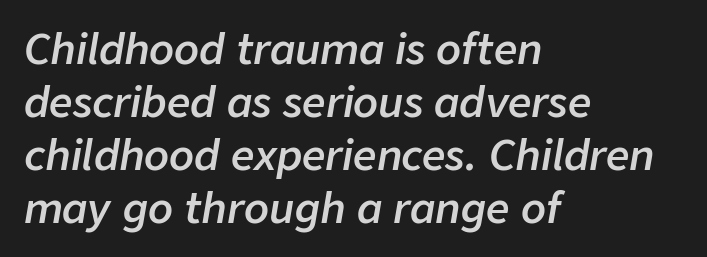
Q: Is the text bold? A: Semi-bold.
Q: Is the text italic (slanted)? A: Yes, it leans right by about 9 degrees.
Q: Is the text underlined? A: No.
Q: How is the paragraph aligned? A: Left-aligned.
Q: Is the spacing between letters normal or unusually wide? A: Normal.
Q: Is the spacing between lines tight, normal or loose? A: Normal.
Q: Width (condensed, normal, or wide)? A: Normal.
Q: Stroke contrast? A: Low.
Q: x-height? A: Medium.
Q: Monospaced? A: No.
